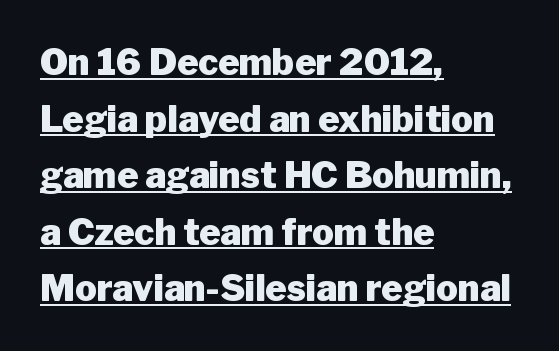
Q: Is the text bold? A: Yes.
Q: Is the text italic (slanted)? A: No, it is upright.
Q: Is the typeface a serif or a sans-serif typeface? A: Sans-serif.
Q: Is the text underlined? A: Yes.
Q: How is the paragraph aligned? A: Left-aligned.
Q: Is the spacing between letters normal or unusually wide? A: Normal.
Q: Is the spacing between lines tight, normal or loose? A: Normal.
Q: Width (condensed, normal, or wide)? A: Normal.
Q: Stroke contrast? A: Low.
Q: x-height? A: Medium.
Q: Monospaced? A: No.
